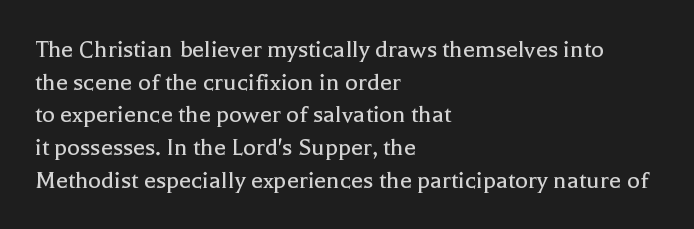
{"italic": "no", "bold": "no", "underline": "no", "align": "left", "line_spacing_ratio": 1.21, "letter_spacing": "normal", "letter_spacing_em": 0.0, "glyph_px": 27}
